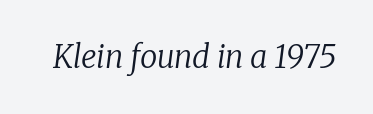
These lines are composed in type with serifs. These lines were composed using italics. Do the characters align in a grid? No, the font is proportional. Is the letter spacing exaggerated? No — it looks like the ordinary default.
